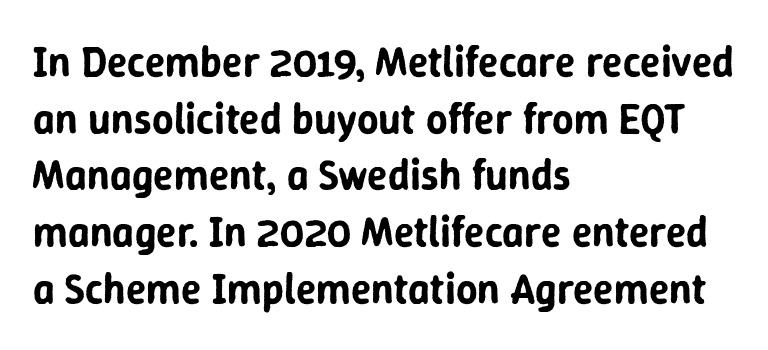
{"serif": "no", "italic": "no", "width": "normal", "stroke_contrast": "low", "x_height": "medium", "monospaced": "no", "underline": "no", "align": "left", "line_spacing": "normal", "line_spacing_ratio": 1.35, "letter_spacing": "normal", "letter_spacing_em": 0.0, "glyph_px": 42}
